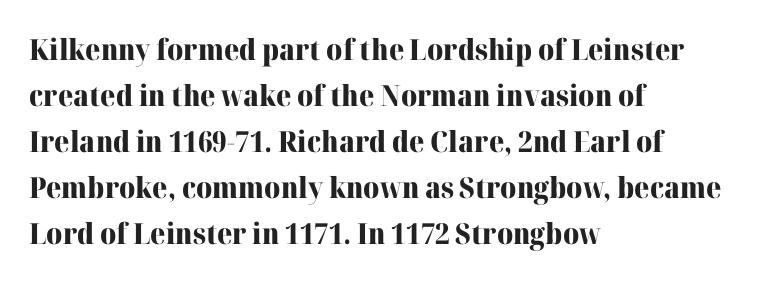
{"serif": "yes", "italic": "no", "bold": "yes", "weight": "heavy", "width": "normal", "stroke_contrast": "high", "x_height": "medium", "monospaced": "no", "underline": "no", "align": "left", "line_spacing": "normal", "line_spacing_ratio": 1.59, "letter_spacing": "normal", "letter_spacing_em": 0.0, "glyph_px": 29}
